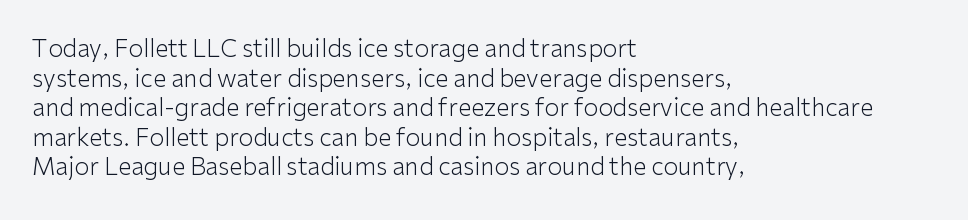
The image shows 24 px text type, upright; set left-aligned, line spacing 1.23x, normal letter spacing, not underlined.
